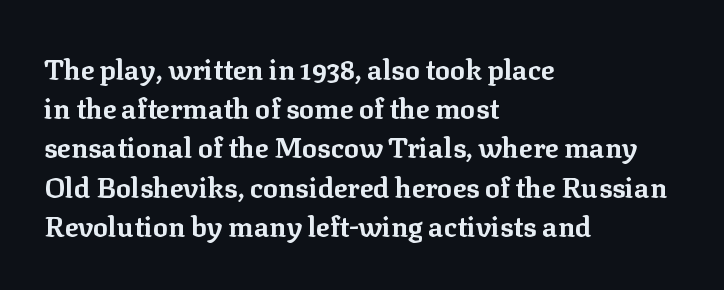
The image shows 28 px bold serif type, upright; set left-aligned, normal line spacing (1.4x), normal letter spacing, not underlined; low stroke contrast and a medium x-height.
